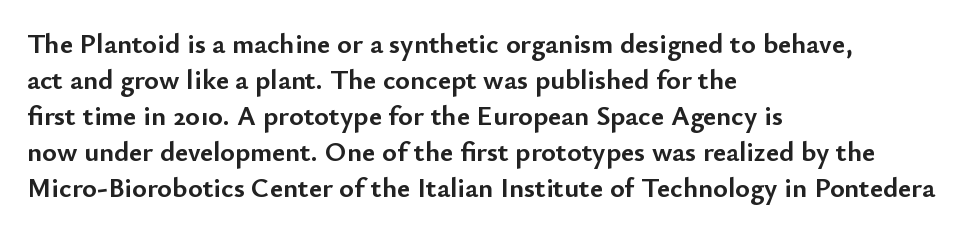
The image shows 28 px semibold sans-serif type, upright; set left-aligned, normal line spacing (1.29x), normal letter spacing, not underlined; low stroke contrast and a small x-height.
